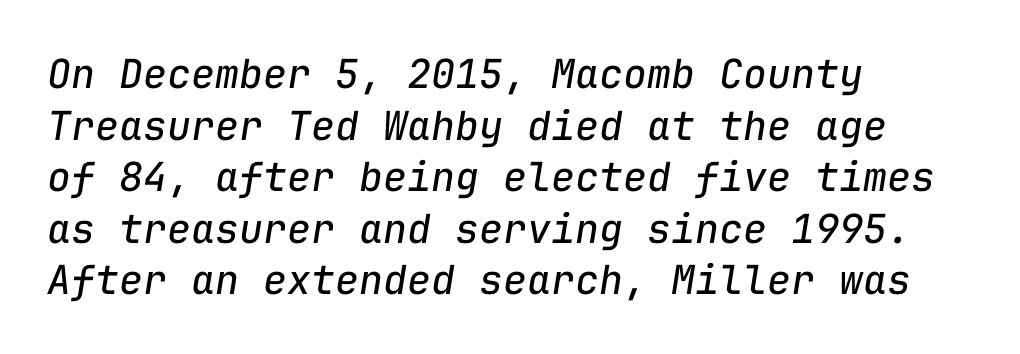
The image shows 40 px regular-weight type, italic (leaning right), monospaced; set left-aligned, normal line spacing (1.29x), normal letter spacing, not underlined; low stroke contrast and a medium x-height.
